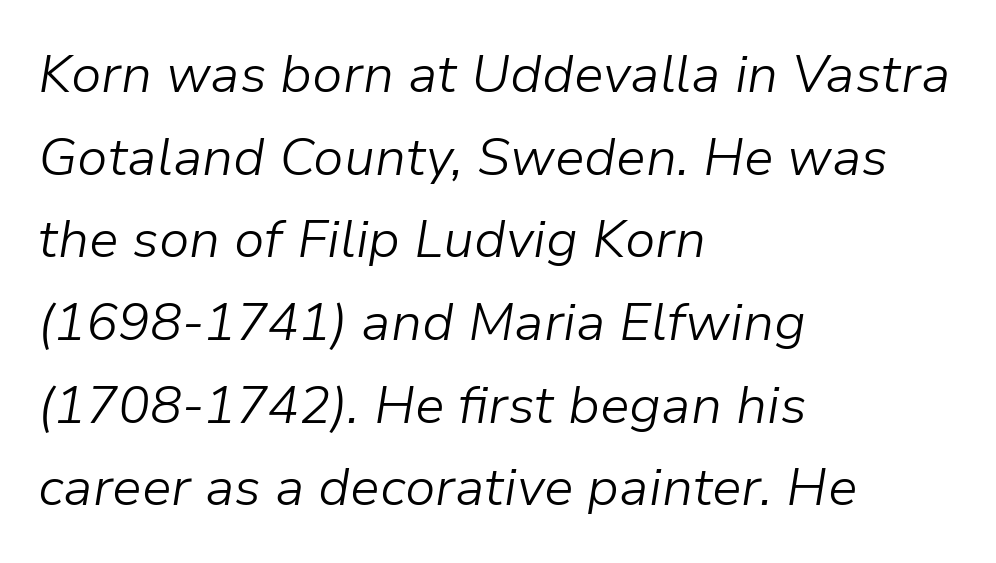
The image shows 53 px light type, italic (leaning right); set left-aligned, normal line spacing (1.56x), normal letter spacing, not underlined; low stroke contrast and a medium x-height.
